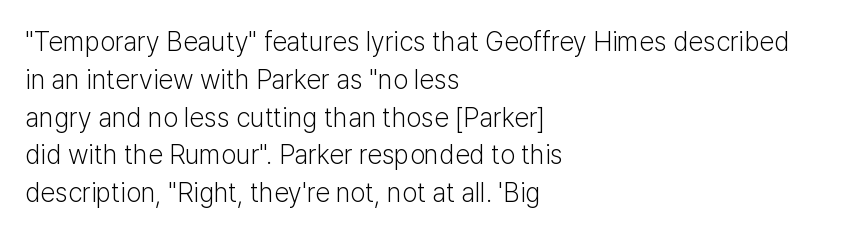
Q: Is the text bold? A: No.
Q: Is the text italic (slanted)? A: No, it is upright.
Q: Is the text underlined? A: No.
Q: How is the paragraph aligned? A: Left-aligned.
Q: Is the spacing between letters normal or unusually wide? A: Normal.
Q: Is the spacing between lines tight, normal or loose? A: Normal.
